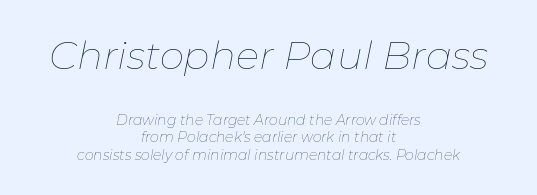
Q: Is the text bold? A: No.
Q: Is the text italic (slanted)? A: Yes, it leans right by about 11 degrees.
Q: Is the text underlined? A: No.
Q: How is the paragraph aligned? A: Centered.
Q: Is the spacing between letters normal or unusually wide? A: Normal.
Q: Is the spacing between lines tight, normal or loose? A: Normal.
Q: Which block of text is set in a larger size, the first (top) or the second (bottom)? A: The first (top) one.
Q: Width (condensed, normal, or wide)? A: Normal.
Q: Stroke contrast? A: Low.
Q: x-height? A: Medium.
Q: Monospaced? A: No.
